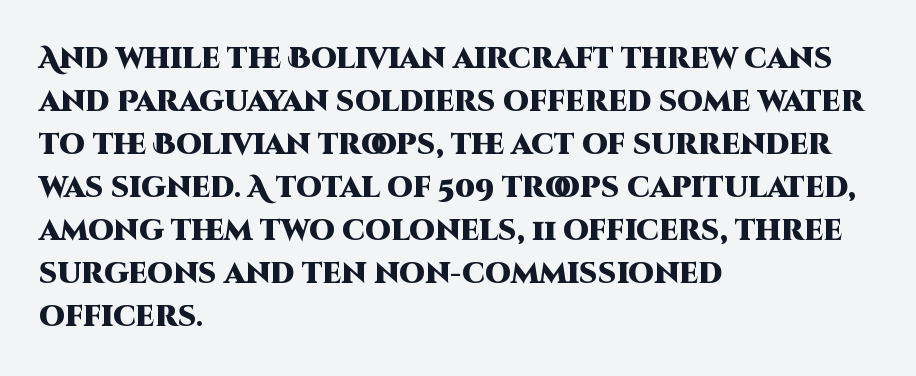
Q: Is the text bold? A: Yes.
Q: Is the text italic (slanted)? A: No, it is upright.
Q: Is the typeface a serif or a sans-serif typeface? A: Sans-serif.
Q: Is the text underlined? A: No.
Q: How is the paragraph aligned? A: Left-aligned.
Q: Is the spacing between letters normal or unusually wide? A: Normal.
Q: Is the spacing between lines tight, normal or loose? A: Normal.
Q: Width (condensed, normal, or wide)? A: Normal.
Q: Stroke contrast? A: High.
Q: x-height? A: Large.
Q: Monospaced? A: No.
